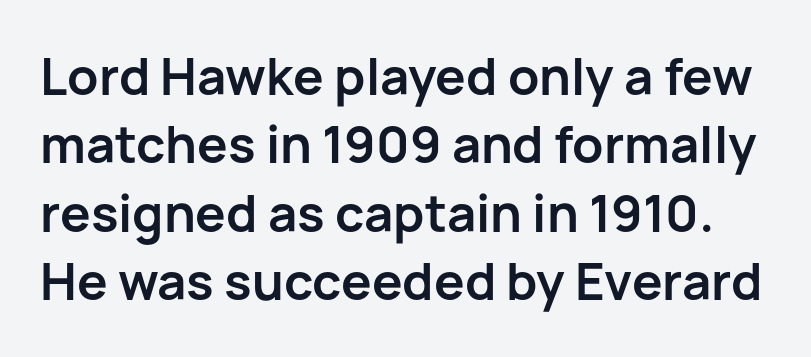
{"serif": "no", "italic": "no", "bold": "yes", "weight": "semibold", "width": "normal", "stroke_contrast": "low", "x_height": "medium", "monospaced": "no", "underline": "no", "line_spacing": "normal", "line_spacing_ratio": 1.34, "letter_spacing": "normal", "letter_spacing_em": 0.0, "glyph_px": 51}
